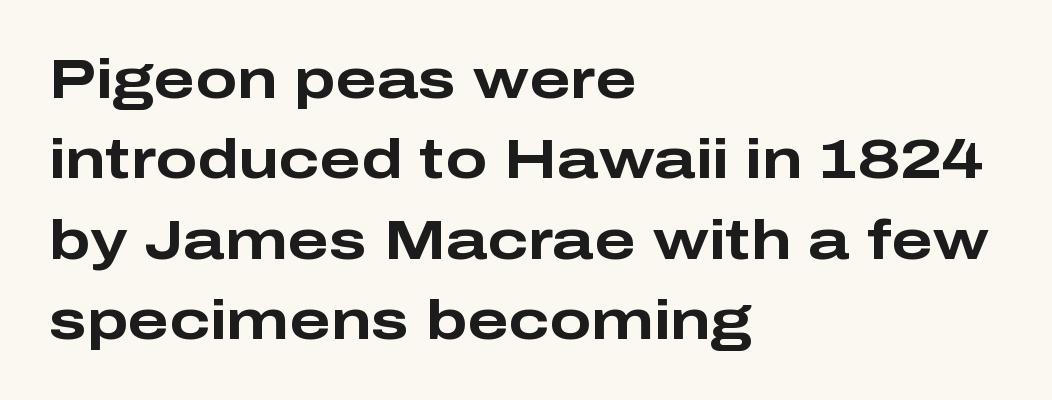
The image shows 55 px bold, wide sans-serif type, upright; set left-aligned, normal line spacing (1.46x), normal letter spacing, not underlined; low stroke contrast and a medium x-height.
